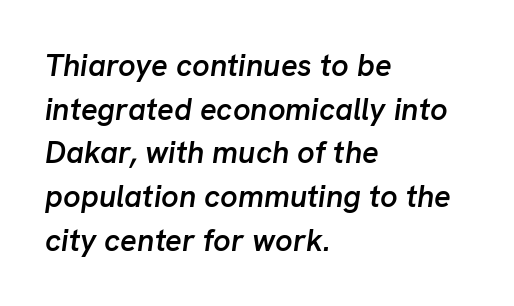
{"italic": "yes", "lean": "right", "slant_degrees": 8, "bold": "semi", "weight": "semibold", "width": "normal", "stroke_contrast": "low", "x_height": "medium", "monospaced": "no", "underline": "no", "align": "left", "line_spacing": "normal", "line_spacing_ratio": 1.41, "letter_spacing": "normal", "letter_spacing_em": 0.0, "glyph_px": 31}
